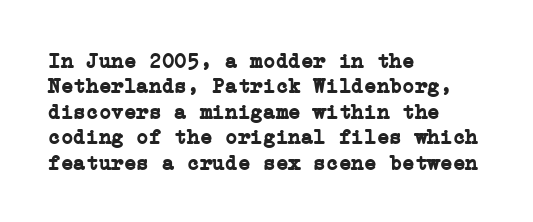
Q: Is the text bold? A: Yes.
Q: Is the text italic (slanted)? A: No, it is upright.
Q: Is the text underlined? A: No.
Q: How is the paragraph aligned? A: Left-aligned.
Q: Is the spacing between letters normal or unusually wide? A: Normal.
